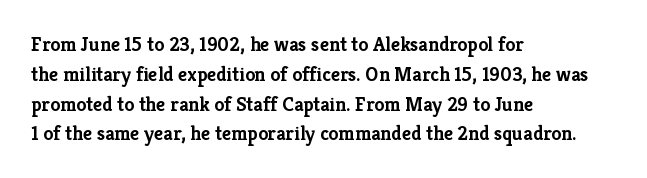
Q: Is the text bold? A: Yes.
Q: Is the text italic (slanted)? A: No, it is upright.
Q: Is the text underlined? A: No.
Q: How is the paragraph aligned? A: Left-aligned.
Q: Is the spacing between letters normal or unusually wide? A: Normal.
Q: Is the spacing between lines tight, normal or loose? A: Normal.
